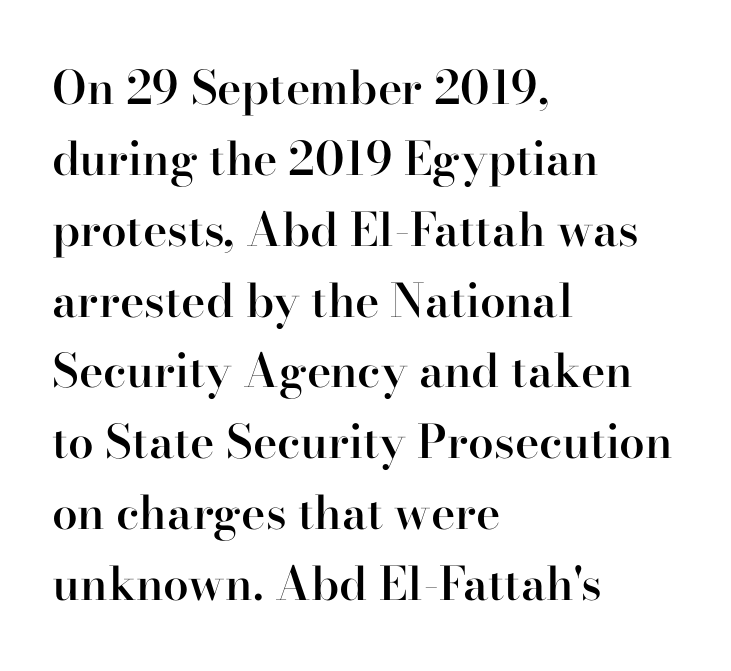
Q: Is the text bold? A: Semi-bold.
Q: Is the text italic (slanted)? A: No, it is upright.
Q: Is the typeface a serif or a sans-serif typeface? A: Serif.
Q: Is the text underlined? A: No.
Q: How is the paragraph aligned? A: Left-aligned.
Q: Is the spacing between letters normal or unusually wide? A: Normal.
Q: Is the spacing between lines tight, normal or loose? A: Normal.
Q: Width (condensed, normal, or wide)? A: Normal.
Q: Stroke contrast? A: High.
Q: x-height? A: Small.
Q: Monospaced? A: No.
